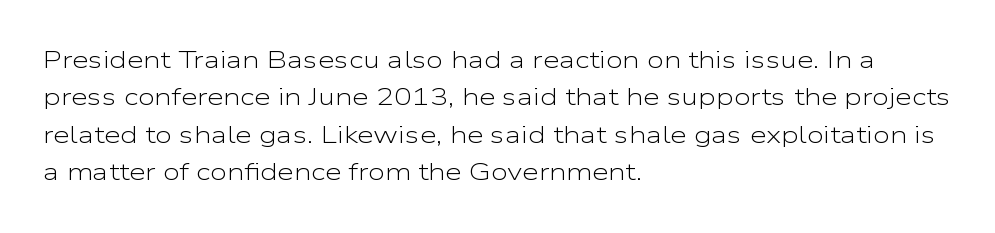
Evenly set lines give the paragraph a standard silhouette. Here the glyphs are tracked normally, forming tight word shapes. Rule under the text: the space is simply empty. Italic? Not at all — the glyphs are vertical. These glyphs show unthickened strokes, regular width or finer.
